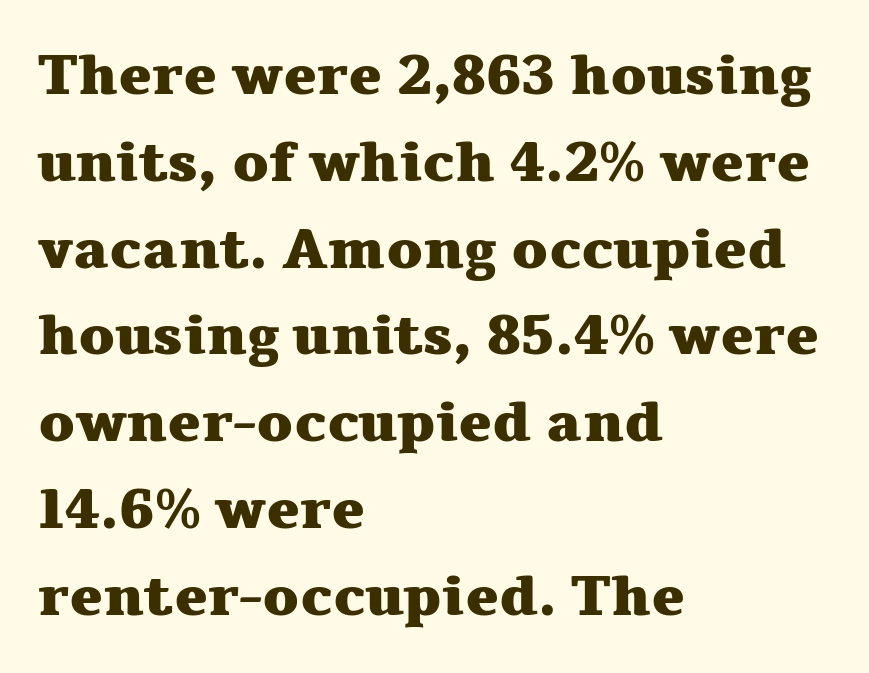
In terms of leading, this rendering sits right in the middle. The characters display serif detailing at their extremities. Unlike italic type, these characters show no tilt at all. Chunky letters — that's bold for sure. Descenders hang freely into open space.
